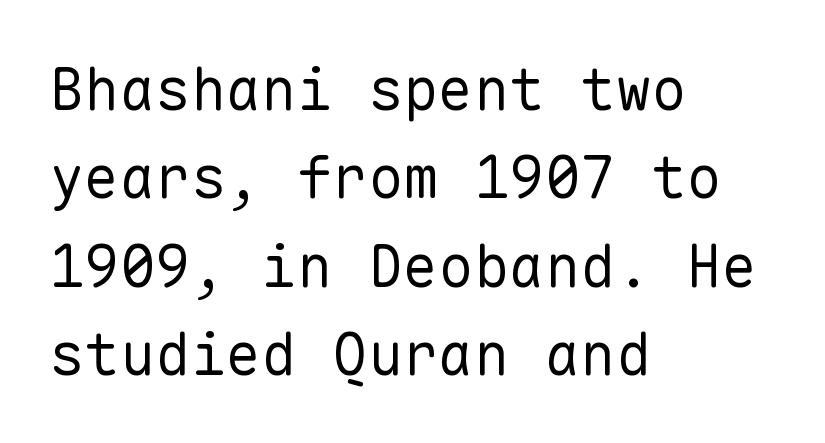
{"serif": "no", "italic": "no", "bold": "no", "weight": "regular", "width": "normal", "stroke_contrast": "low", "x_height": "medium", "monospaced": "yes", "underline": "no", "align": "left", "line_spacing": "normal", "line_spacing_ratio": 1.5, "letter_spacing": "normal", "letter_spacing_em": 0.0, "glyph_px": 59}
